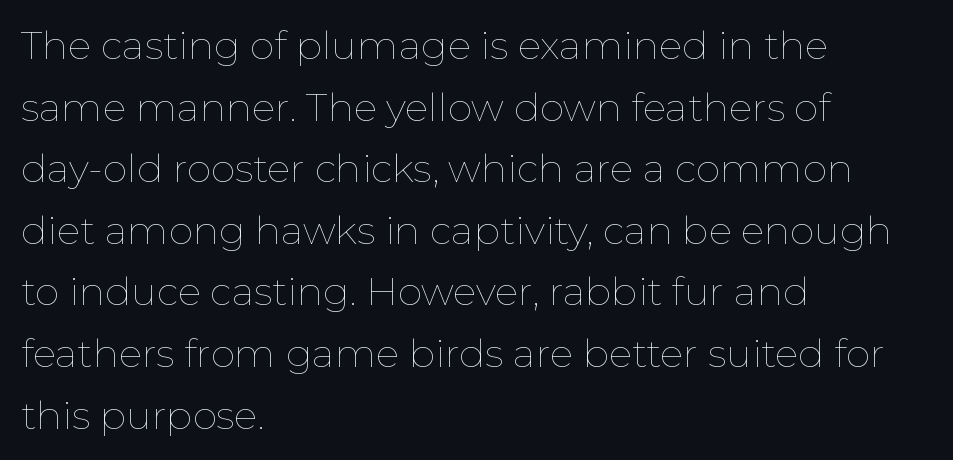
Vertical spacing — default. The lines in this sample share a left origin and differ only in where they stop. Each letter keeps its own natural width here, so spacing adapts to shape. Heft: none added — not bold. The lettering holds an erect, upright posture throughout.
